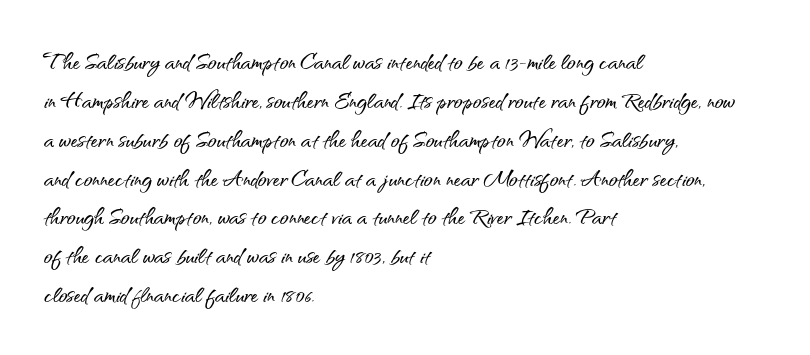
Line spacing here is normal. Short and long lines alike share a common starting point at left. The designer went with a sans here, leaving each stem footless. Is the letter spacing exaggerated? No — it looks like the ordinary default. Note the varied advance widths — an 'i' is clearly narrower than an 'm'.
